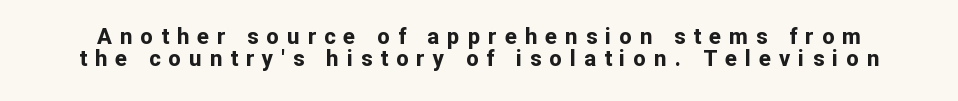
The letterforms stand isolated, each surrounded by extra space. Typesetter's note: full bold, strokes at maximum text heaviness. Rows of type sit shoulder to shoulder in the vertical direction. These lines were composed using upright roman letters.
